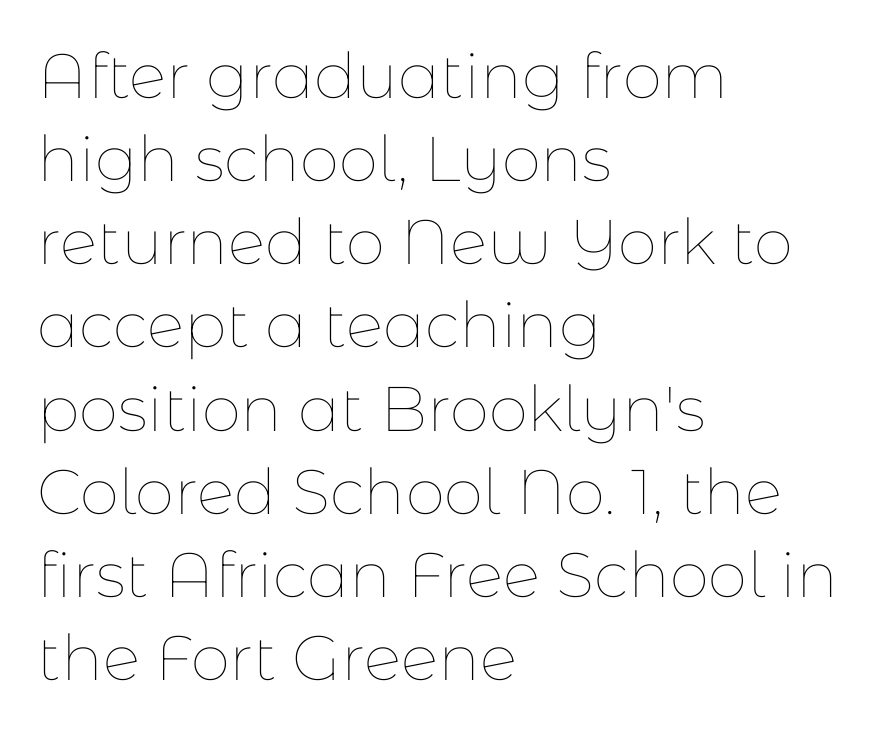
Quick note: interline space is typical. Each letter keeps its own natural width here, so spacing adapts to shape. Every row of glyphs begins at an identical x-position on the left. Glyph-to-glyph distance matches everyday printed text. The font sits on the lighter half of the weight spectrum, regular included. The gap between lines stays unmarked.
